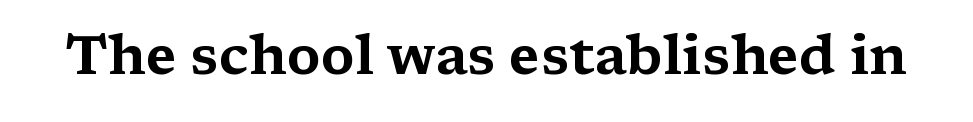
Check the space under the baseline: it is left empty. Honestly, the letter spacing is just normal — you wouldn't notice it. Typographically, this falls in the serif category. Proportional: the letters do not fall into vertical columns.
